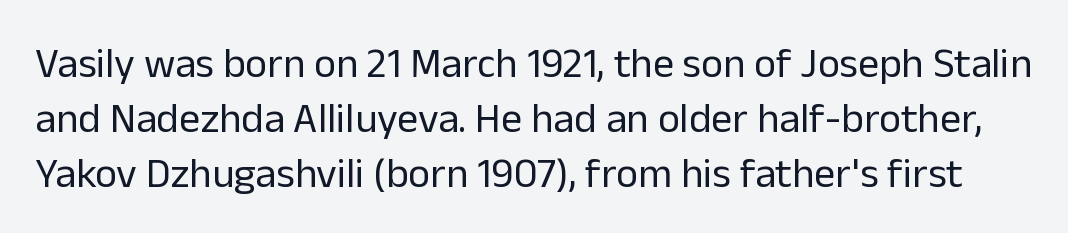
{"serif": "no", "italic": "no", "bold": "no", "weight": "regular", "width": "normal", "stroke_contrast": "low", "x_height": "medium", "monospaced": "no", "underline": "no", "line_spacing": "normal", "line_spacing_ratio": 1.31, "letter_spacing": "normal", "letter_spacing_em": 0.0, "glyph_px": 42}
